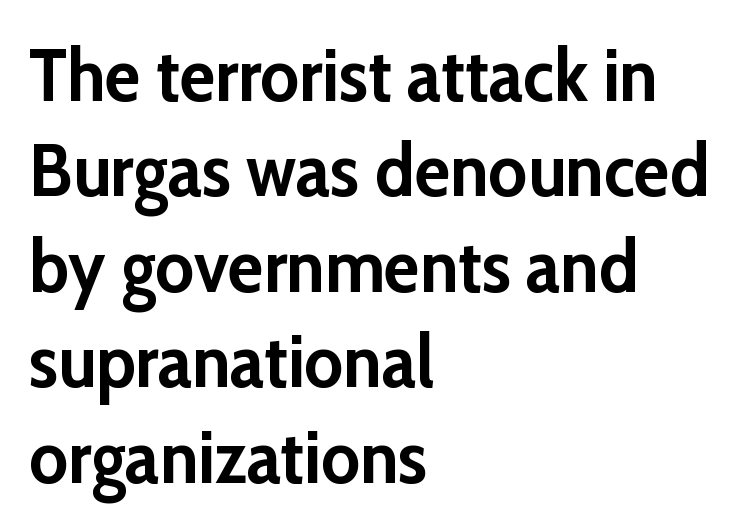
Q: Is the text bold? A: Yes.
Q: Is the text italic (slanted)? A: No, it is upright.
Q: Is the typeface a serif or a sans-serif typeface? A: Sans-serif.
Q: Is the text underlined? A: No.
Q: How is the paragraph aligned? A: Left-aligned.
Q: Is the spacing between letters normal or unusually wide? A: Normal.
Q: Is the spacing between lines tight, normal or loose? A: Normal.
Q: Width (condensed, normal, or wide)? A: Normal.
Q: Stroke contrast? A: Low.
Q: x-height? A: Medium.
Q: Monospaced? A: No.
